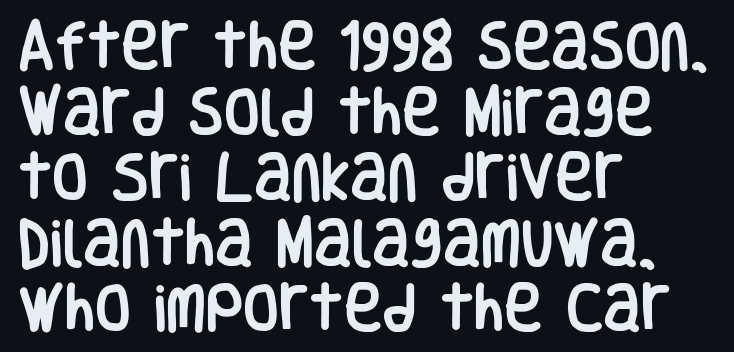
{"serif": "no", "italic": "no", "width": "condensed", "stroke_contrast": "low", "x_height": "large", "monospaced": "no", "underline": "no", "align": "left", "line_spacing": "normal", "line_spacing_ratio": 1.26, "letter_spacing": "normal", "letter_spacing_em": 0.0, "glyph_px": 52}
